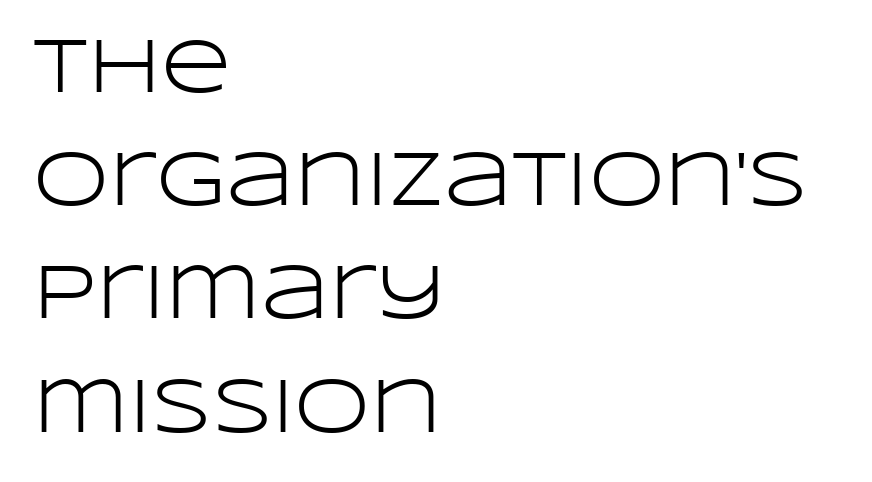
{"serif": "no", "italic": "no", "bold": "no", "weight": "light", "width": "wide", "stroke_contrast": "low", "x_height": "large", "monospaced": "no", "underline": "no", "align": "left", "line_spacing": "normal", "line_spacing_ratio": 1.47, "letter_spacing": "normal", "letter_spacing_em": 0.0, "glyph_px": 77}
